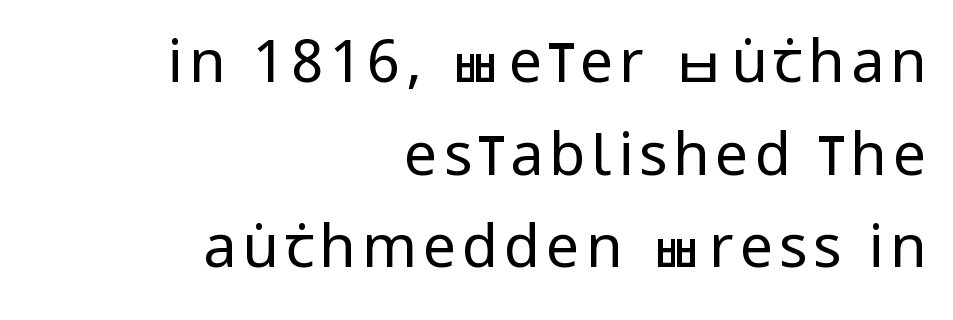
Line ends are locked; line starts wander. Note the varied advance widths — an 'i' is clearly narrower than an 'm'. Stems and bowls with no extra thickness — not bold. Observe the absence of serifs on each vertical stroke in this sample. Quick note: interline space is typical. A typesetter would mark this as roman, not italic.
